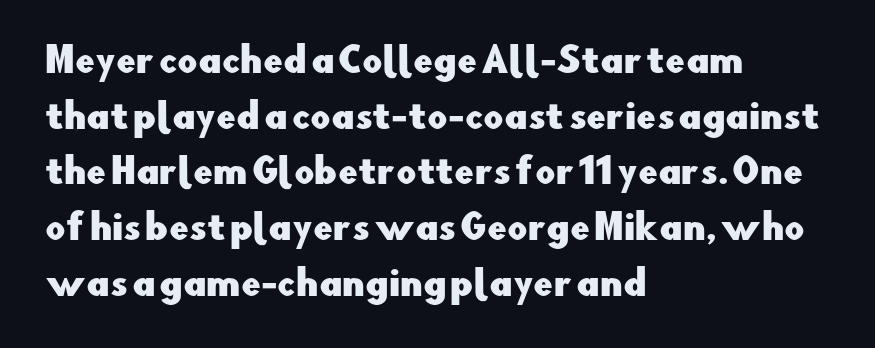
The image shows 35 px sans-serif type, upright; set left-aligned, normal line spacing (1.59x), normal letter spacing, not underlined; low stroke contrast and a small x-height.
